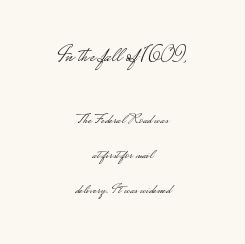
Q: Is the text bold? A: No.
Q: Is the text italic (slanted)? A: Yes.
Q: Is the text underlined? A: No.
Q: How is the paragraph aligned? A: Centered.
Q: Is the spacing between letters normal or unusually wide? A: Normal.
Q: Is the spacing between lines tight, normal or loose? A: Loose.
Q: Which block of text is set in a larger size, the first (top) or the second (bottom)? A: The first (top) one.
